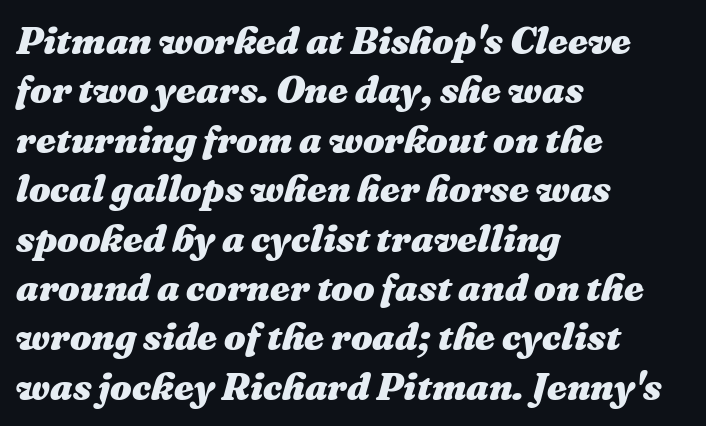
The image shows 38 px heavy type, italic (leaning right); set left-aligned, normal line spacing (1.3x), normal letter spacing, not underlined; medium stroke contrast and a medium x-height.
